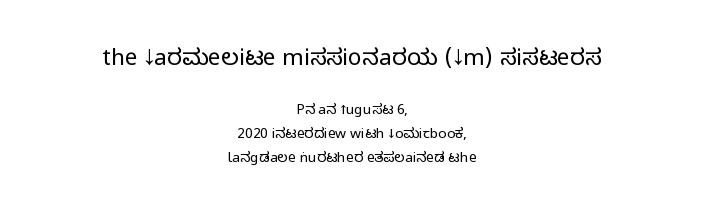
Q: Is the text bold? A: No.
Q: Is the text italic (slanted)? A: No, it is upright.
Q: Is the text underlined? A: No.
Q: How is the paragraph aligned? A: Centered.
Q: Is the spacing between letters normal or unusually wide? A: Normal.
Q: Which block of text is set in a larger size, the first (top) or the second (bottom)? A: The first (top) one.
